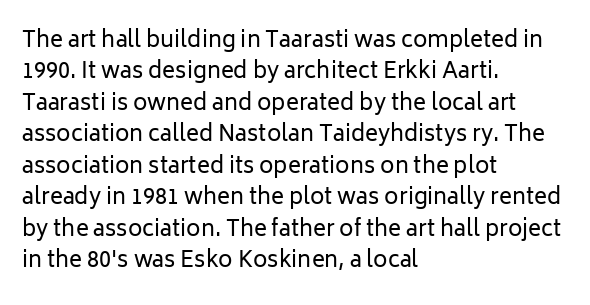
The image shows 22 px text type, upright; set left-aligned, normal line spacing (1.43x), normal letter spacing, not underlined.
